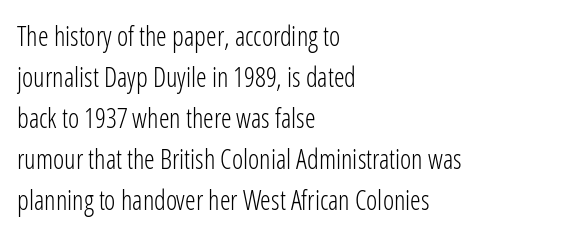
{"italic": "no", "bold": "no", "underline": "no", "align": "left", "line_spacing": "normal", "line_spacing_ratio": 1.52, "letter_spacing": "normal", "letter_spacing_em": 0.0, "glyph_px": 27}
